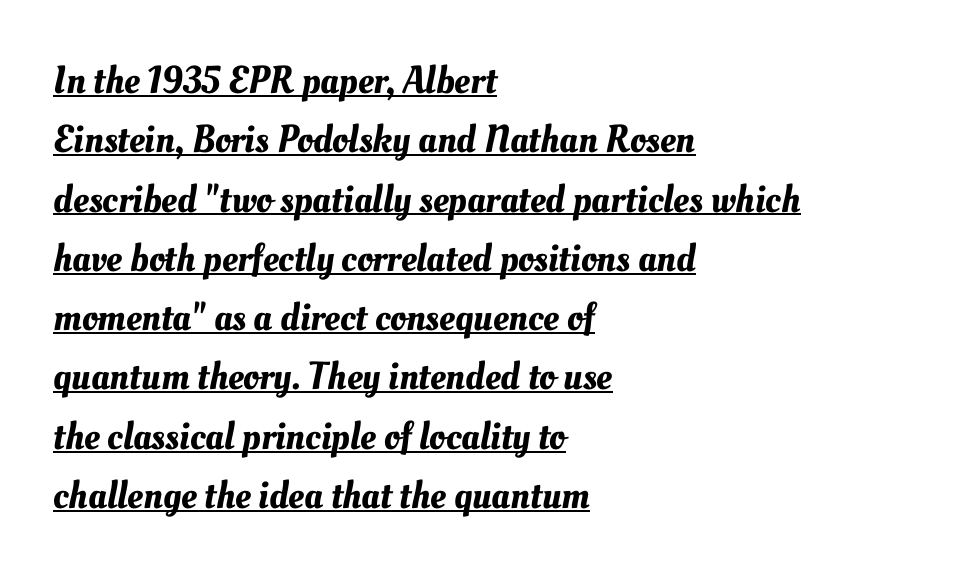
Q: Is the text underlined? A: Yes.
Q: How is the paragraph aligned? A: Left-aligned.
Q: Is the spacing between letters normal or unusually wide? A: Normal.
Q: Is the spacing between lines tight, normal or loose? A: Normal.
Q: Width (condensed, normal, or wide)? A: Normal.
Q: Stroke contrast? A: Medium.
Q: x-height? A: Small.
Q: Monospaced? A: No.
